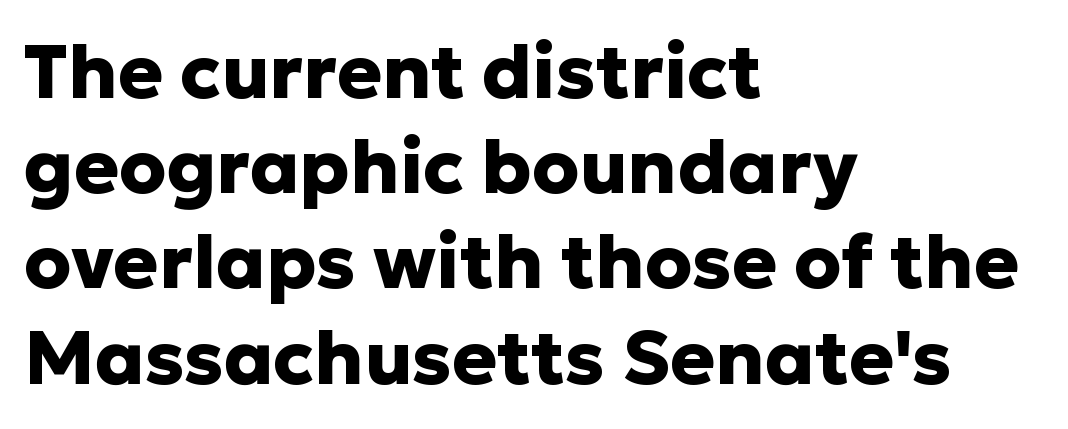
Typographic density is high because the face is bold. Reading down the block, your eye returns to a fixed left position each line. The line-height multiplier appears to be the usual default. Letter spacing: default. Is this a fixed-width face? No — the glyphs have proportional, varying widths. Words float on clear page, feet unadorned.
